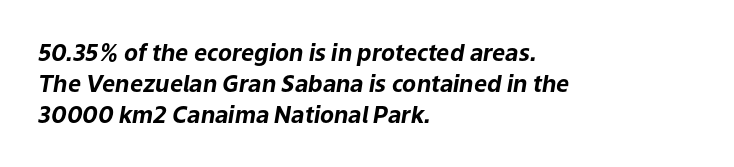
The image shows 23 px bold type, italic (leaning right); set left-aligned, normal line spacing (1.34x), normal letter spacing, not underlined.
